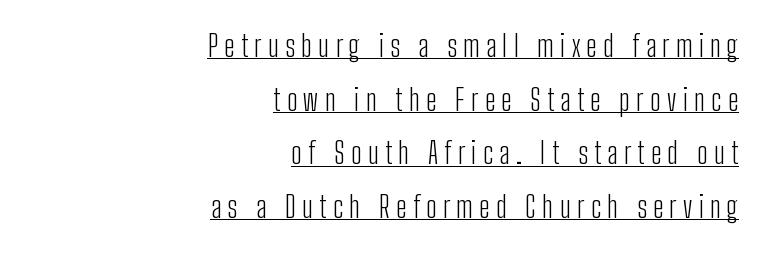
Q: Is the text bold? A: No.
Q: Is the text italic (slanted)? A: No, it is upright.
Q: Is the typeface a serif or a sans-serif typeface? A: Sans-serif.
Q: Is the text underlined? A: Yes.
Q: How is the paragraph aligned? A: Right-aligned.
Q: Is the spacing between letters normal or unusually wide? A: Unusually wide.
Q: Width (condensed, normal, or wide)? A: Condensed.
Q: Stroke contrast? A: Low.
Q: x-height? A: Medium.
Q: Monospaced? A: No.
